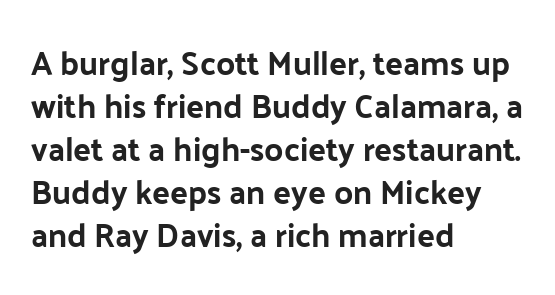
Q: Is the text italic (slanted)? A: No, it is upright.
Q: Is the typeface a serif or a sans-serif typeface? A: Sans-serif.
Q: Is the text underlined? A: No.
Q: How is the paragraph aligned? A: Left-aligned.
Q: Is the spacing between letters normal or unusually wide? A: Normal.
Q: Is the spacing between lines tight, normal or loose? A: Normal.
Q: Width (condensed, normal, or wide)? A: Normal.
Q: Stroke contrast? A: Low.
Q: x-height? A: Medium.
Q: Monospaced? A: No.
